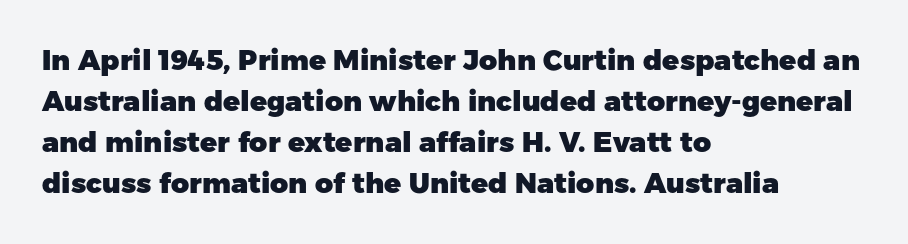
{"serif": "no", "italic": "no", "bold": "yes", "weight": "heavy", "width": "normal", "stroke_contrast": "low", "x_height": "medium", "monospaced": "no", "underline": "no", "align": "left", "line_spacing": "normal", "line_spacing_ratio": 1.47, "letter_spacing": "normal", "letter_spacing_em": 0.0, "glyph_px": 28}
